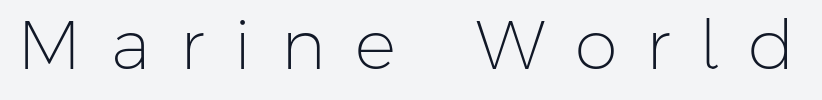
Q: Is the text bold? A: No.
Q: Is the text italic (slanted)? A: No, it is upright.
Q: Is the typeface a serif or a sans-serif typeface? A: Sans-serif.
Q: Is the text underlined? A: No.
Q: Is the spacing between letters normal or unusually wide? A: Unusually wide.
Q: Width (condensed, normal, or wide)? A: Normal.
Q: Stroke contrast? A: Low.
Q: x-height? A: Medium.
Q: Monospaced? A: No.
